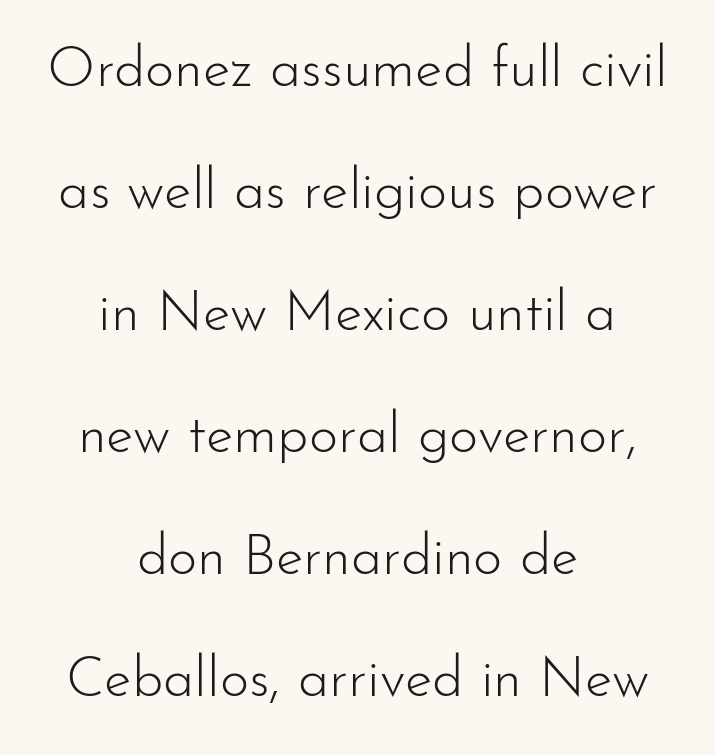
Q: Is the text bold? A: No.
Q: Is the text italic (slanted)? A: No, it is upright.
Q: Is the typeface a serif or a sans-serif typeface? A: Sans-serif.
Q: Is the text underlined? A: No.
Q: How is the paragraph aligned? A: Centered.
Q: Is the spacing between letters normal or unusually wide? A: Normal.
Q: Is the spacing between lines tight, normal or loose? A: Loose.
Q: Width (condensed, normal, or wide)? A: Normal.
Q: Stroke contrast? A: Low.
Q: x-height? A: Small.
Q: Monospaced? A: No.
